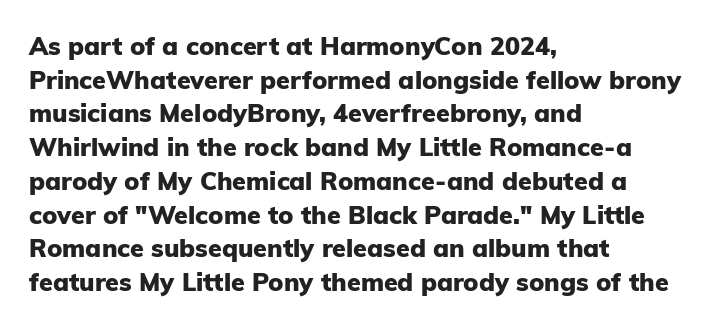
The image shows 25 px bold type, upright; set left-aligned, normal line spacing (1.35x), normal letter spacing, not underlined.
